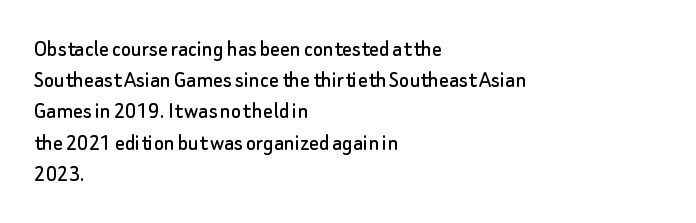
{"italic": "no", "underline": "no", "align": "left", "line_spacing": "normal", "line_spacing_ratio": 1.3, "letter_spacing": "normal", "letter_spacing_em": 0.0, "glyph_px": 24}
